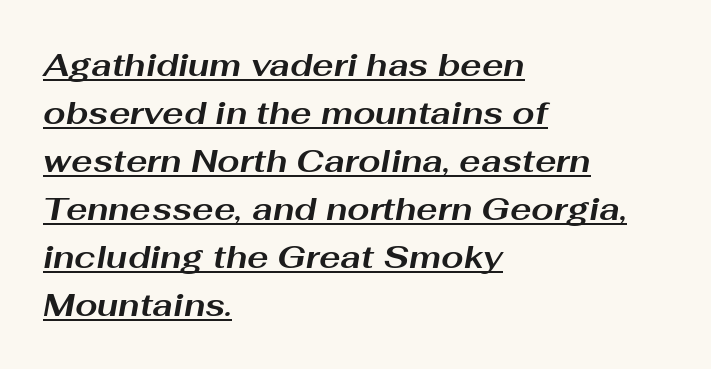
Posture: slanted. These lines are rendered in a variable-pitch font. If you drew a ruler down the left edge, every line would touch it. If you measured baseline to baseline, you'd find a middling distance.
